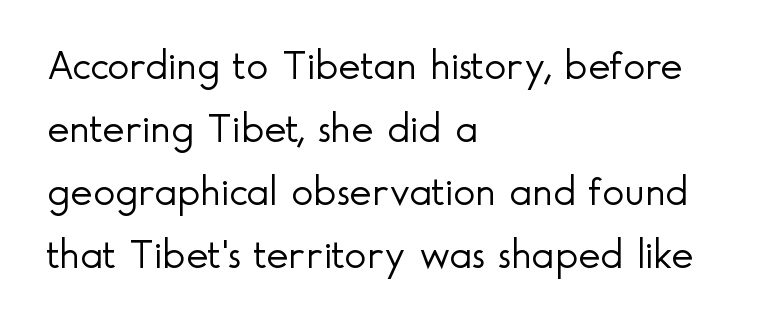
Q: Is the text bold? A: No.
Q: Is the text italic (slanted)? A: No, it is upright.
Q: Is the typeface a serif or a sans-serif typeface? A: Sans-serif.
Q: Is the text underlined? A: No.
Q: How is the paragraph aligned? A: Left-aligned.
Q: Is the spacing between letters normal or unusually wide? A: Normal.
Q: Is the spacing between lines tight, normal or loose? A: Normal.
Q: Width (condensed, normal, or wide)? A: Normal.
Q: x-height? A: Small.
Q: Monospaced? A: No.
